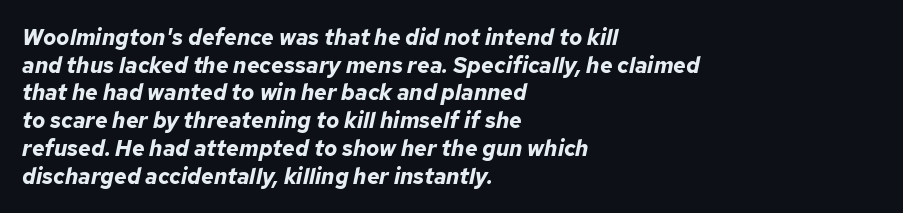
{"italic": "yes", "lean": "right", "slant_degrees": 12, "bold": "yes", "underline": "no", "align": "left", "line_spacing": "normal", "line_spacing_ratio": 1.26, "letter_spacing": "normal", "letter_spacing_em": 0.0, "glyph_px": 22}
